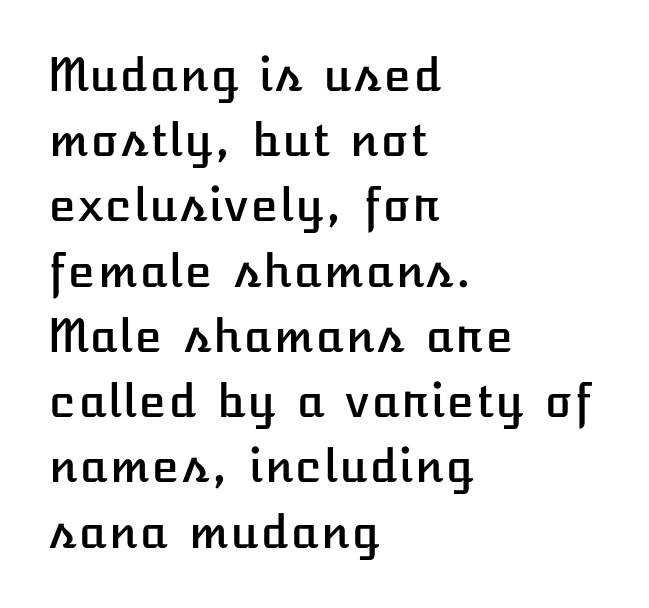
The image shows 45 px text type, upright; set left-aligned, normal line spacing (1.45x), normal letter spacing, not underlined; low stroke contrast and a medium x-height.
